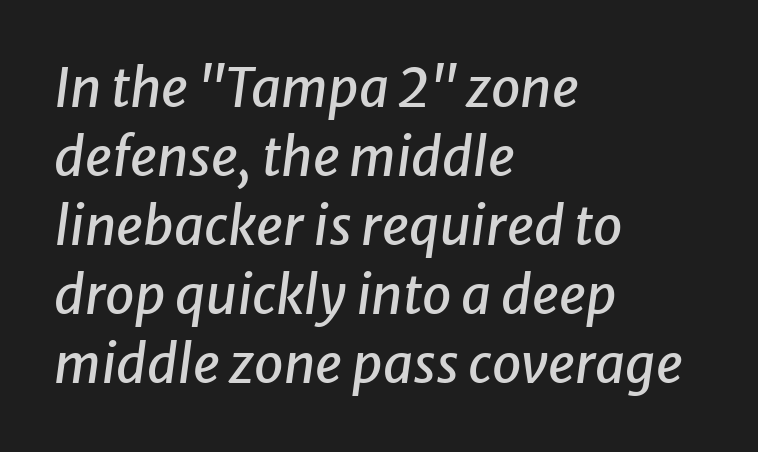
The image shows 53 px text type, italic (leaning right); set left-aligned, normal line spacing (1.3x), normal letter spacing, not underlined; low stroke contrast and a medium x-height.
